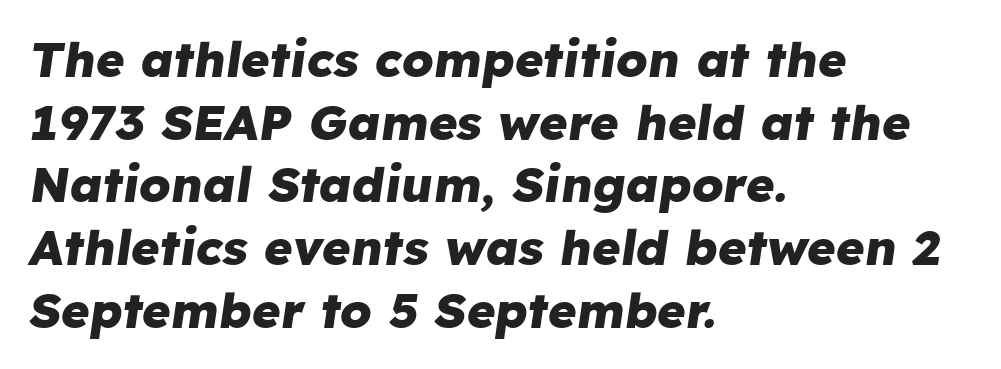
{"italic": "yes", "lean": "right", "slant_degrees": 8, "bold": "yes", "weight": "heavy", "width": "normal", "stroke_contrast": "low", "x_height": "medium", "monospaced": "no", "underline": "no", "align": "left", "line_spacing": "normal", "line_spacing_ratio": 1.28, "letter_spacing": "normal", "letter_spacing_em": 0.0, "glyph_px": 49}
